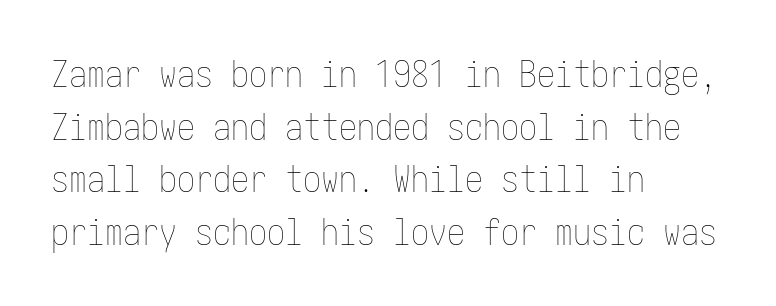
The image shows 36 px thin, condensed type, upright; set left-aligned, normal line spacing (1.46x), normal letter spacing, not underlined; low stroke contrast and a medium x-height.
